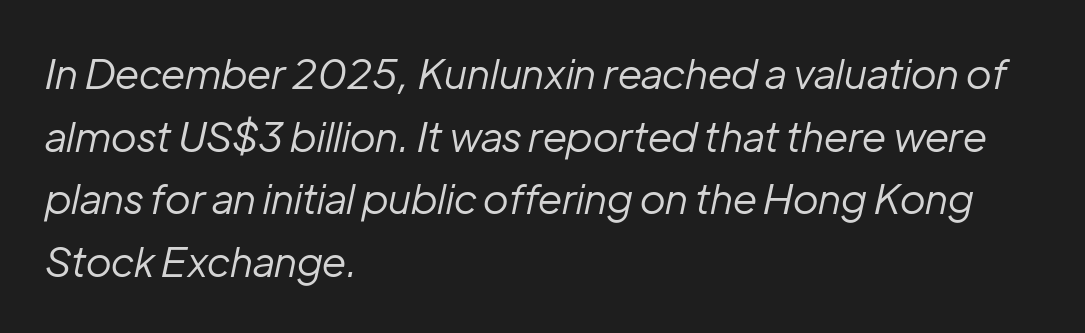
{"italic": "yes", "lean": "right", "slant_degrees": 12, "bold": "no", "weight": "regular", "width": "normal", "stroke_contrast": "low", "x_height": "medium", "monospaced": "no", "underline": "no", "align": "left", "line_spacing": "normal", "line_spacing_ratio": 1.53, "letter_spacing": "normal", "letter_spacing_em": 0.0, "glyph_px": 41}
